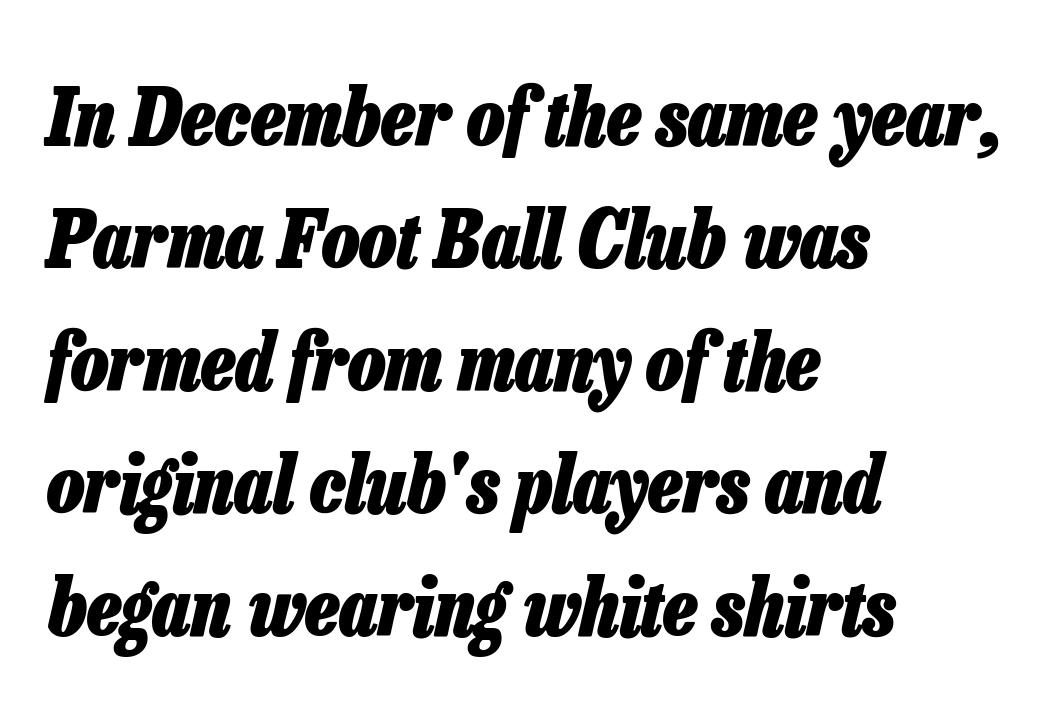
{"italic": "yes", "lean": "right", "slant_degrees": 13, "bold": "yes", "weight": "heavy", "width": "condensed", "stroke_contrast": "low", "x_height": "medium", "monospaced": "no", "underline": "no", "align": "left", "line_spacing": "normal", "line_spacing_ratio": 1.55, "letter_spacing": "normal", "letter_spacing_em": 0.0, "glyph_px": 79}
